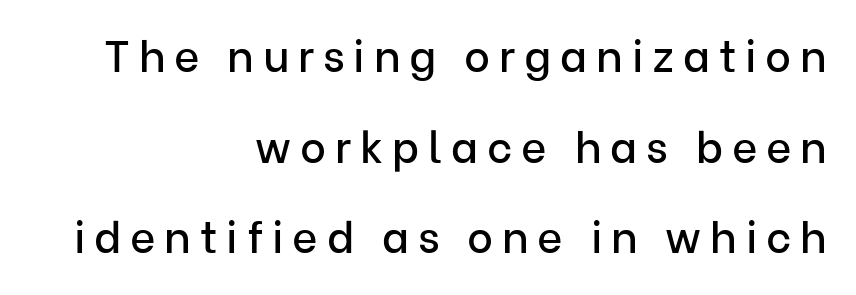
{"serif": "no", "italic": "no", "width": "normal", "stroke_contrast": "low", "x_height": "medium", "monospaced": "no", "underline": "no", "align": "right", "line_spacing": "loose", "line_spacing_ratio": 2.06, "letter_spacing": "wide", "letter_spacing_em": 0.2, "glyph_px": 44}
